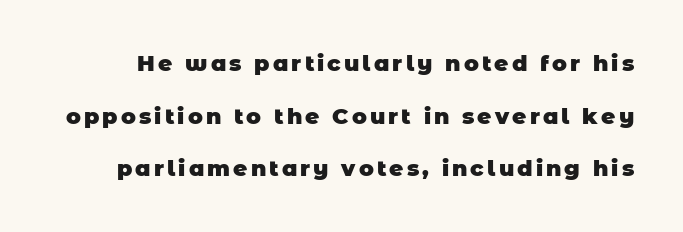
{"bold": "yes", "underline": "no", "line_spacing": "loose", "line_spacing_ratio": 2.39, "glyph_px": 22}
